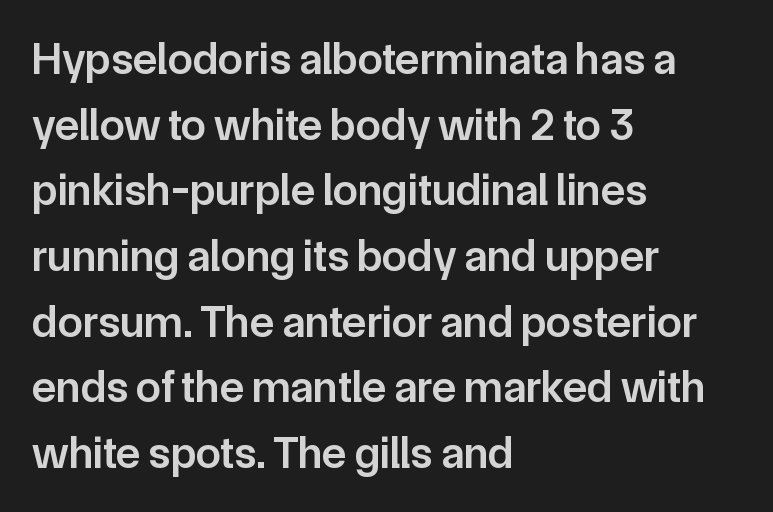
Q: Is the text bold? A: Semi-bold.
Q: Is the text italic (slanted)? A: No, it is upright.
Q: Is the typeface a serif or a sans-serif typeface? A: Sans-serif.
Q: Is the text underlined? A: No.
Q: How is the paragraph aligned? A: Left-aligned.
Q: Is the spacing between letters normal or unusually wide? A: Normal.
Q: Is the spacing between lines tight, normal or loose? A: Normal.
Q: Width (condensed, normal, or wide)? A: Normal.
Q: Stroke contrast? A: Low.
Q: x-height? A: Medium.
Q: Monospaced? A: No.
